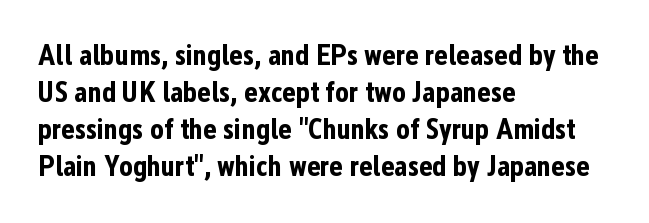
The image shows 29 px bold, condensed sans-serif type, upright; set left-aligned, normal line spacing (1.28x), normal letter spacing, not underlined; low stroke contrast and a medium x-height.
